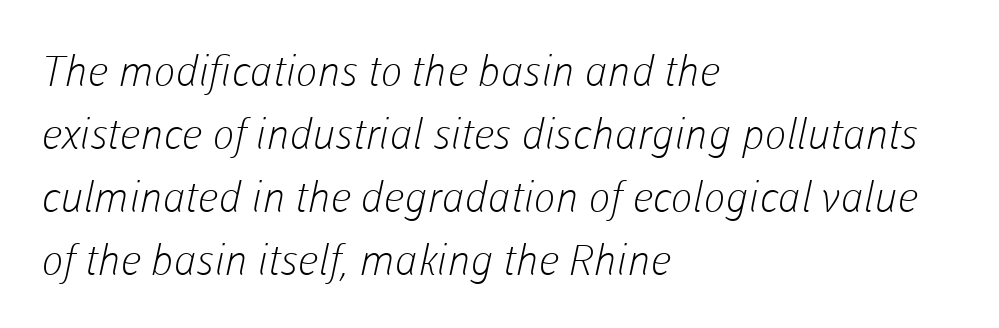
{"serif": "no", "bold": "no", "weight": "light", "width": "normal", "stroke_contrast": "low", "x_height": "medium", "monospaced": "no", "underline": "no", "align": "left", "line_spacing": "normal", "line_spacing_ratio": 1.5, "letter_spacing": "normal", "letter_spacing_em": 0.0, "glyph_px": 42}
